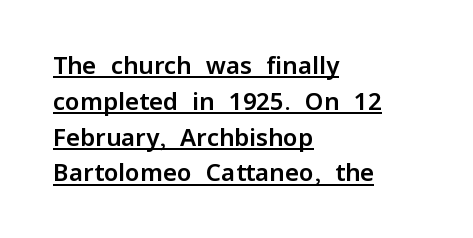
Does the copy run flush right? No — it runs flush left. Default kerning and tracking; the words read as compact shapes. The typography opts for an upright posture over an oblique one. The rows are spaced the way most documents space them.
